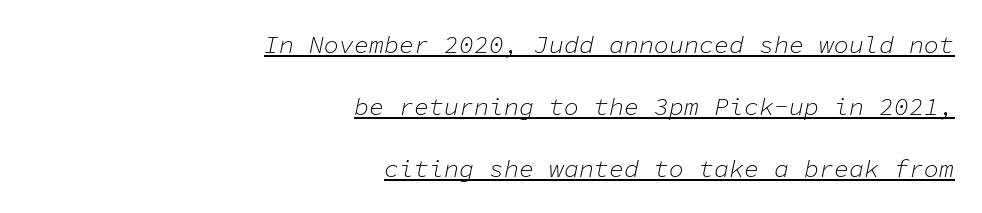
The image shows 25 px text type, italic (leaning right); set right-aligned, loose line spacing (2.49x), normal letter spacing, underlined.
